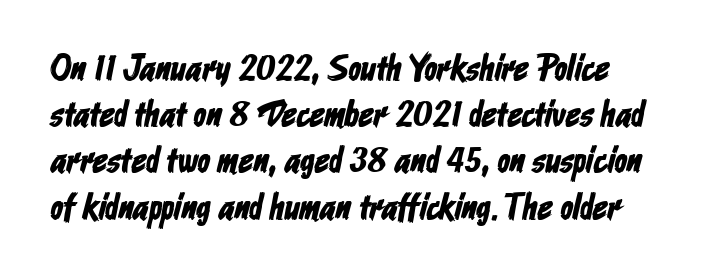
The image shows 37 px condensed sans-serif type; set left-aligned, normal line spacing (1.25x), normal letter spacing, not underlined; low stroke contrast and a medium x-height.
